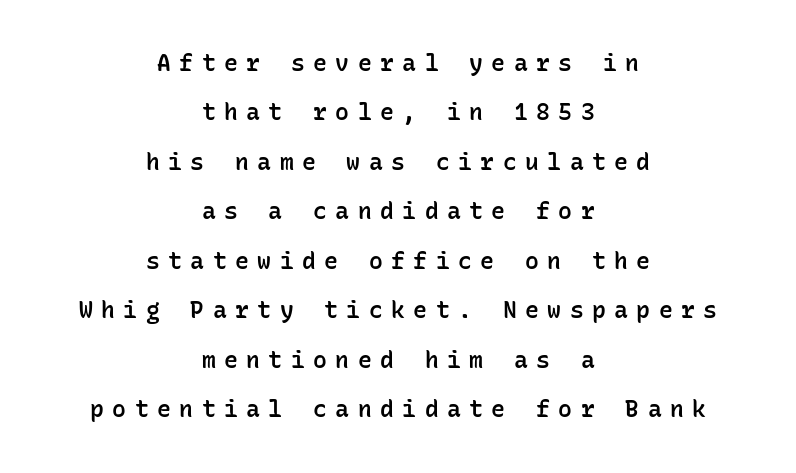
Q: Is the text bold? A: Semi-bold.
Q: Is the text italic (slanted)? A: No, it is upright.
Q: Is the text underlined? A: No.
Q: How is the paragraph aligned? A: Centered.
Q: Is the spacing between letters normal or unusually wide? A: Unusually wide.
Q: Is the spacing between lines tight, normal or loose? A: Loose.
